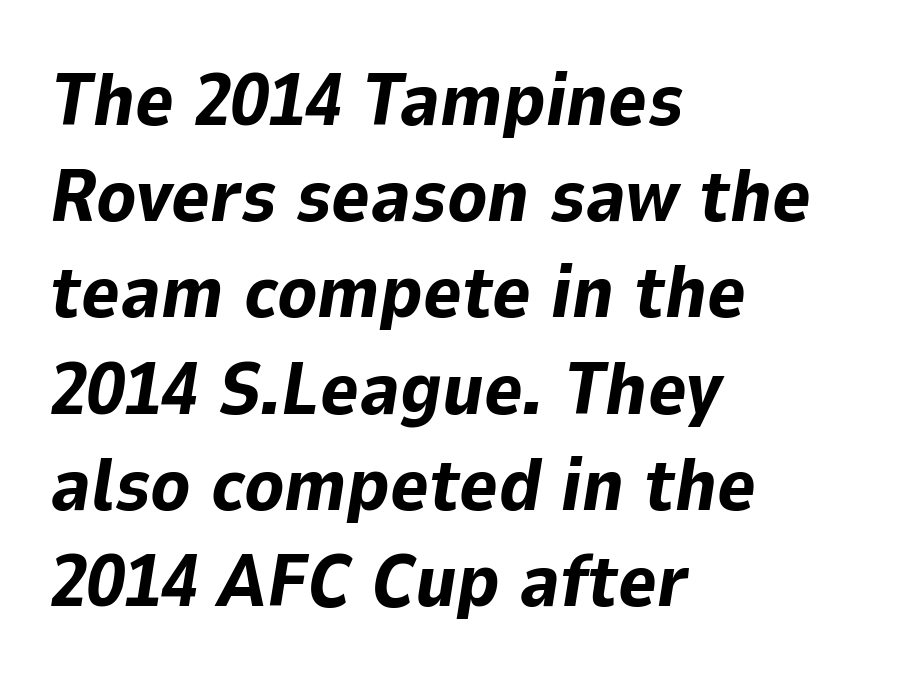
{"italic": "yes", "lean": "right", "slant_degrees": 9, "bold": "yes", "weight": "bold", "width": "normal", "stroke_contrast": "low", "x_height": "medium", "monospaced": "no", "underline": "no", "align": "left", "line_spacing": "normal", "line_spacing_ratio": 1.3, "letter_spacing": "normal", "letter_spacing_em": 0.0, "glyph_px": 74}
